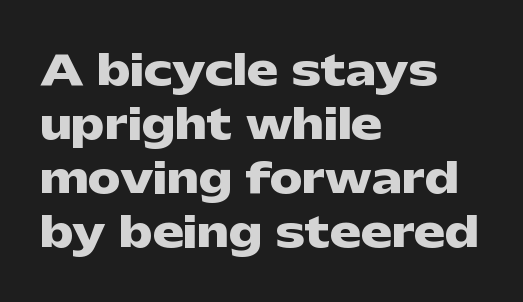
The image shows 41 px heavy, wide sans-serif type, upright; set left-aligned, normal line spacing (1.32x), normal letter spacing, not underlined; low stroke contrast and a medium x-height.
